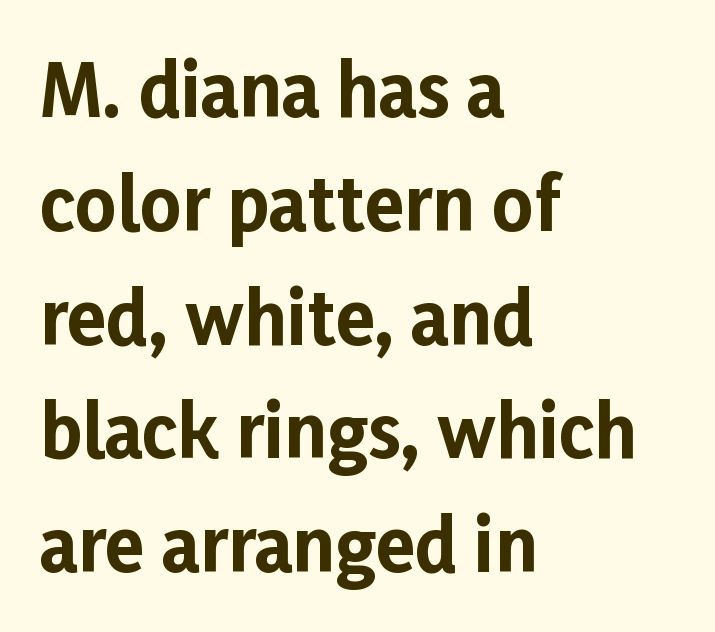
Q: Is the text bold? A: Yes.
Q: Is the text italic (slanted)? A: No, it is upright.
Q: Is the typeface a serif or a sans-serif typeface? A: Sans-serif.
Q: Is the text underlined? A: No.
Q: How is the paragraph aligned? A: Left-aligned.
Q: Is the spacing between letters normal or unusually wide? A: Normal.
Q: Is the spacing between lines tight, normal or loose? A: Normal.
Q: Width (condensed, normal, or wide)? A: Normal.
Q: Stroke contrast? A: Low.
Q: x-height? A: Medium.
Q: Monospaced? A: No.
